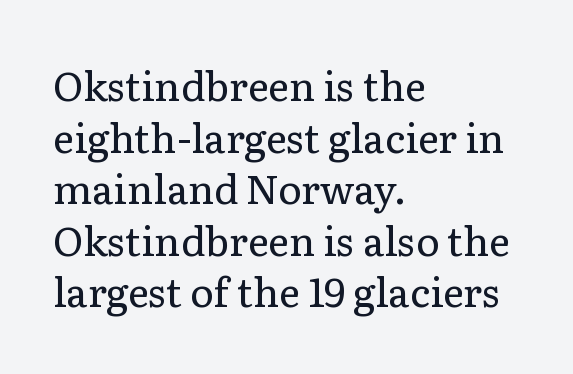
The rows are spaced the way most documents space them. Lines of text with bare space underneath. The passage shown has conventional tracking throughout. Do the letters lean? They stand straight. Does the copy run flush right? No — it runs flush left.
